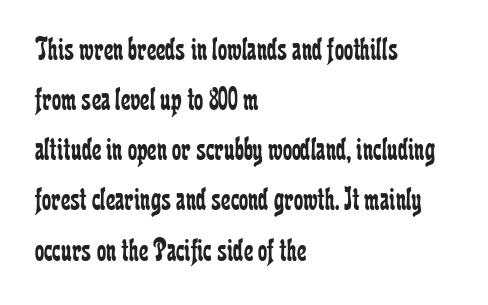
Proportional: the letters do not fall into vertical columns. The lettering holds an erect, upright posture throughout. Underlining? Definitely not there. Visually the block forms a straight wall on the left and a jagged coastline on the right. The rendering shows small feet on the letterforms — a serif design. Words appear dense and cohesive because spacing is normal.
